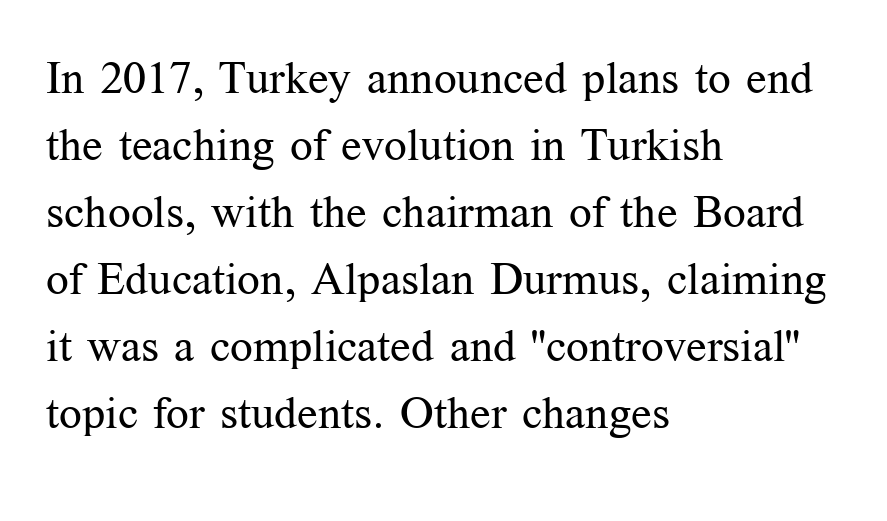
Q: Is the text bold? A: No.
Q: Is the text italic (slanted)? A: No, it is upright.
Q: Is the typeface a serif or a sans-serif typeface? A: Serif.
Q: Is the text underlined? A: No.
Q: How is the paragraph aligned? A: Left-aligned.
Q: Is the spacing between letters normal or unusually wide? A: Normal.
Q: Is the spacing between lines tight, normal or loose? A: Normal.
Q: Width (condensed, normal, or wide)? A: Normal.
Q: Stroke contrast? A: Medium.
Q: x-height? A: Medium.
Q: Monospaced? A: No.
